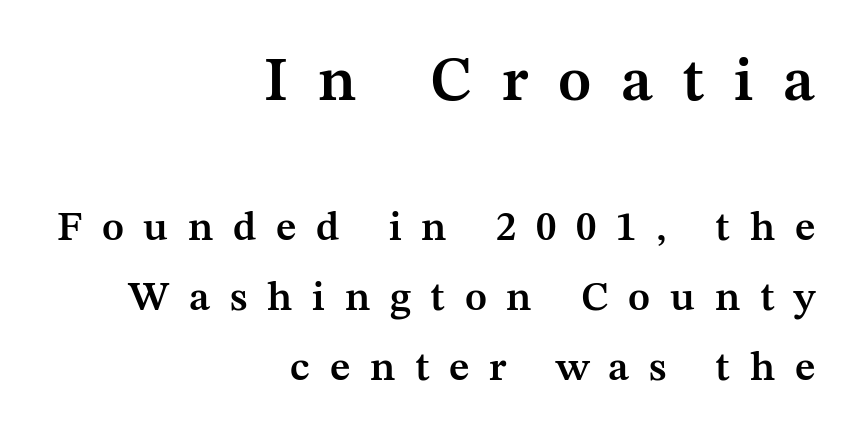
The image shows 62 px semibold serif type, upright; set right-aligned, line spacing 1.71x, unusually wide letter spacing (+0.48 em), not underlined; the first (top) block is 1.51x larger; medium stroke contrast and a medium x-height.
